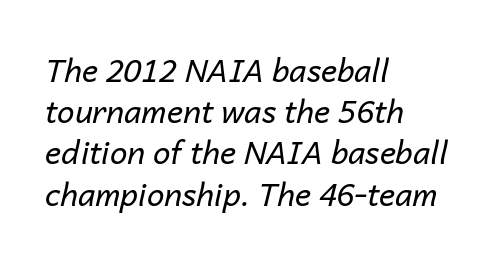
Heaviness? Minimal to ordinary, like unemphasized prose. In terms of letterspacing, this is plain default setting. Letters rest on an invisible, unmarked baseline. This rendering uses left alignment, leaving the right contour irregular. Observe the lean: these are italic letterforms.
